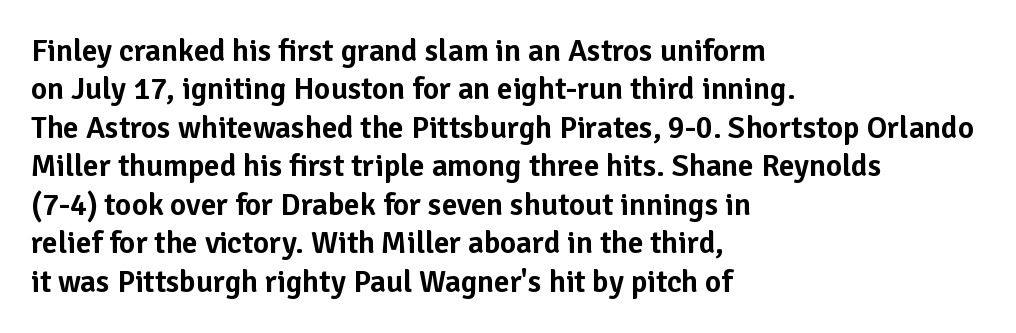
Q: Is the text italic (slanted)? A: No, it is upright.
Q: Is the typeface a serif or a sans-serif typeface? A: Sans-serif.
Q: Is the text underlined? A: No.
Q: How is the paragraph aligned? A: Left-aligned.
Q: Is the spacing between letters normal or unusually wide? A: Normal.
Q: Width (condensed, normal, or wide)? A: Normal.
Q: Stroke contrast? A: Low.
Q: x-height? A: Medium.
Q: Monospaced? A: No.
